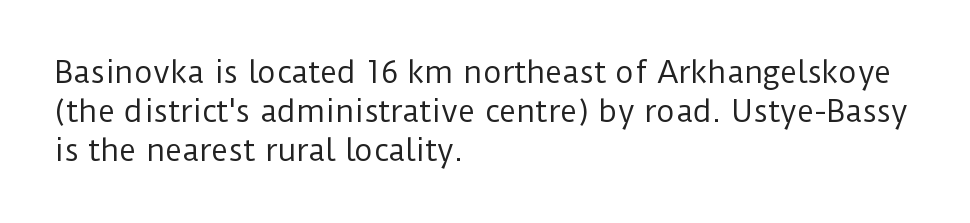
{"serif": "no", "italic": "no", "bold": "no", "weight": "regular", "width": "normal", "stroke_contrast": "low", "x_height": "medium", "monospaced": "no", "underline": "no", "align": "left", "line_spacing": "normal", "line_spacing_ratio": 1.34, "letter_spacing": "normal", "letter_spacing_em": 0.0, "glyph_px": 29}
